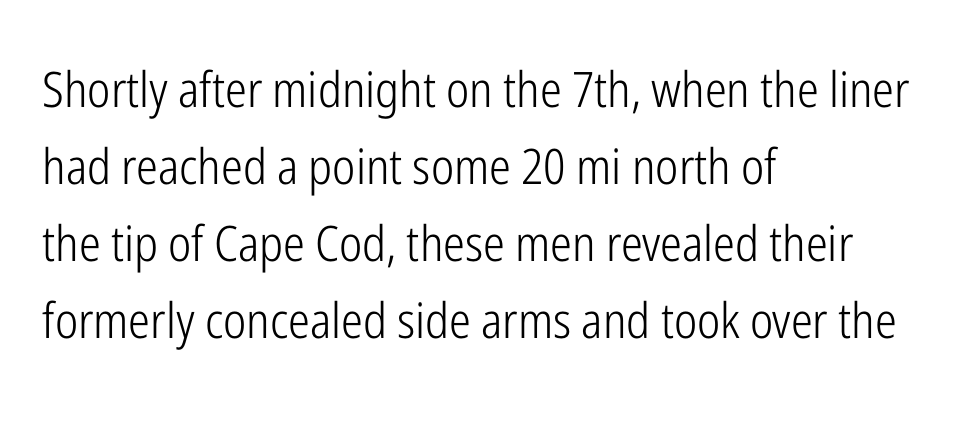
Q: Is the text bold? A: No.
Q: Is the text italic (slanted)? A: No, it is upright.
Q: Is the typeface a serif or a sans-serif typeface? A: Sans-serif.
Q: Is the text underlined? A: No.
Q: How is the paragraph aligned? A: Left-aligned.
Q: Is the spacing between letters normal or unusually wide? A: Normal.
Q: Is the spacing between lines tight, normal or loose? A: Normal.
Q: Width (condensed, normal, or wide)? A: Condensed.
Q: Stroke contrast? A: Low.
Q: x-height? A: Medium.
Q: Monospaced? A: No.
